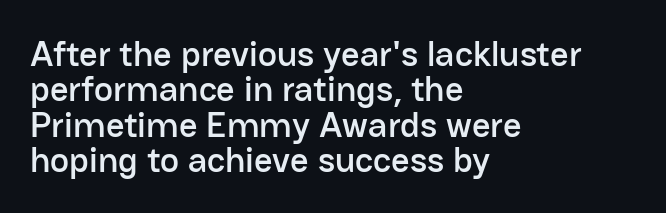
Q: Is the text italic (slanted)? A: No, it is upright.
Q: Is the typeface a serif or a sans-serif typeface? A: Sans-serif.
Q: Is the text underlined? A: No.
Q: How is the paragraph aligned? A: Left-aligned.
Q: Is the spacing between letters normal or unusually wide? A: Normal.
Q: Is the spacing between lines tight, normal or loose? A: Tight.
Q: Width (condensed, normal, or wide)? A: Normal.
Q: Stroke contrast? A: Low.
Q: x-height? A: Medium.
Q: Monospaced? A: No.
